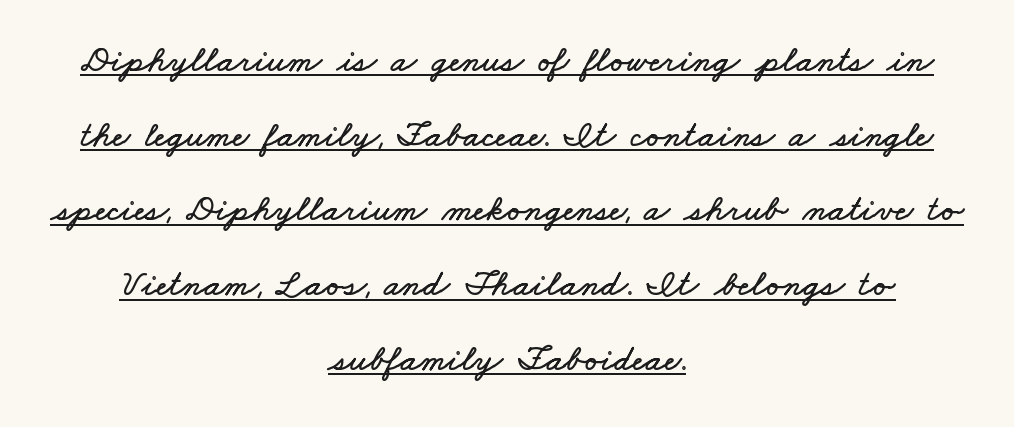
{"width": "wide", "stroke_contrast": "low", "x_height": "small", "monospaced": "no", "underline": "yes", "align": "center", "line_spacing": "loose", "line_spacing_ratio": 2.02, "letter_spacing": "normal", "letter_spacing_em": 0.0, "glyph_px": 37}
